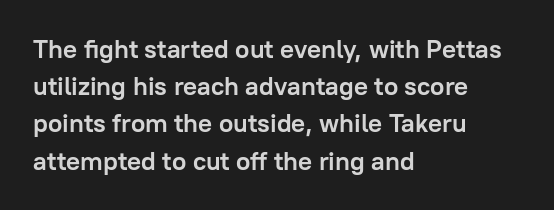
{"italic": "no", "bold": "yes", "underline": "no", "align": "left", "line_spacing": "normal", "line_spacing_ratio": 1.43, "letter_spacing": "normal", "letter_spacing_em": 0.0, "glyph_px": 26}
